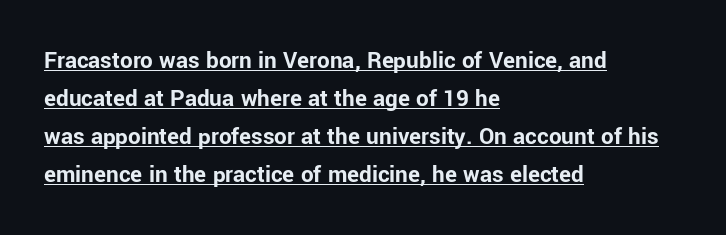
The image shows 25 px bold type, upright; set left-aligned, normal line spacing (1.52x), normal letter spacing, underlined.
